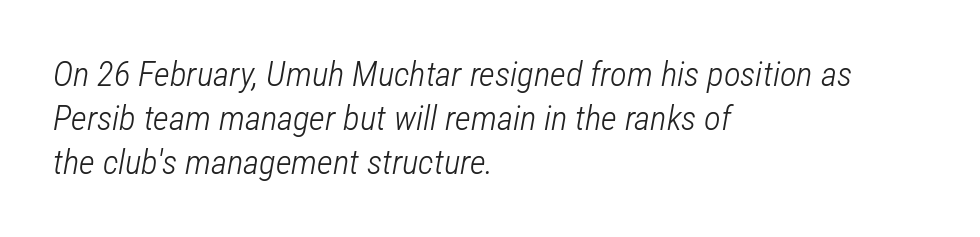
The image shows 35 px light, condensed type, italic (leaning right); set left-aligned, normal line spacing (1.26x), normal letter spacing, not underlined; low stroke contrast and a medium x-height.
